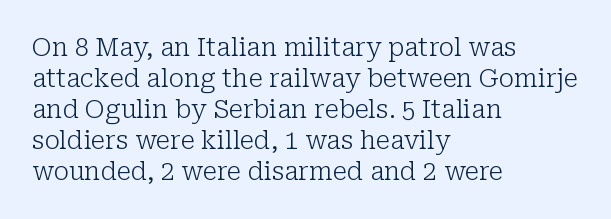
The image shows 25 px text type, upright; set left-aligned, line spacing 1.24x, normal letter spacing, not underlined.
